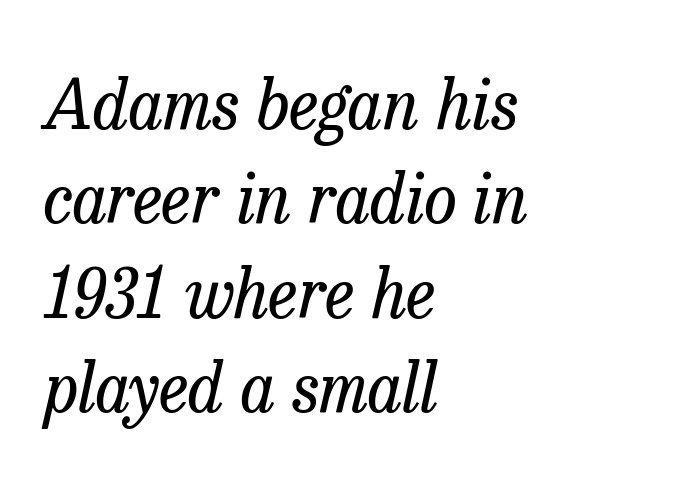
Weight: not bold — regular or lighter. Leading matches the norm, producing a regular column. In CSS terms this would be text-align: left. The glyphs in this specimen are seriffed. The words here are not underlined.
